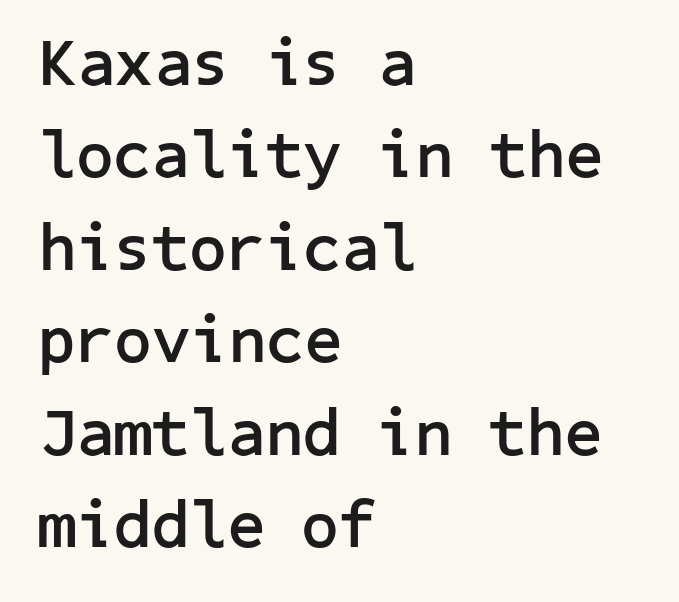
{"serif": "no", "italic": "no", "bold": "yes", "weight": "semibold", "width": "normal", "stroke_contrast": "low", "x_height": "medium", "underline": "no", "align": "left", "line_spacing": "normal", "line_spacing_ratio": 1.4, "letter_spacing": "normal", "letter_spacing_em": 0.0, "glyph_px": 66}
